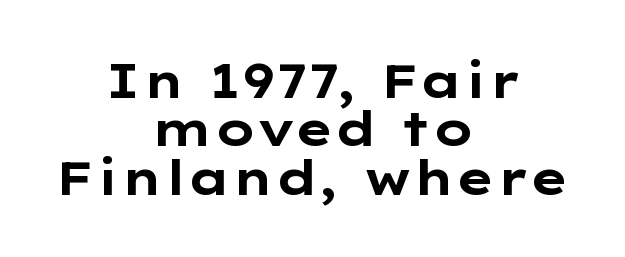
{"serif": "no", "italic": "no", "bold": "yes", "weight": "bold", "width": "wide", "stroke_contrast": "low", "x_height": "medium", "monospaced": "no", "underline": "no", "align": "center", "line_spacing": "tight", "line_spacing_ratio": 1.01, "letter_spacing": "normal", "letter_spacing_em": 0.0, "glyph_px": 48}
